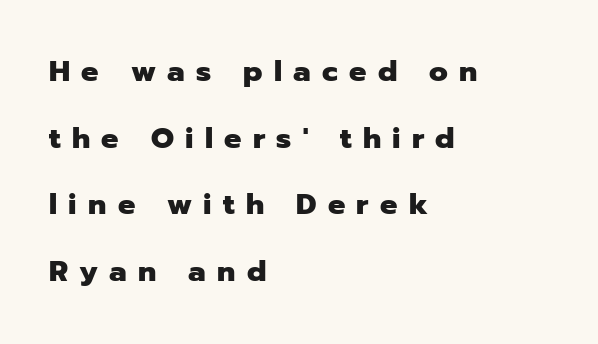
The image shows 29 px heavy sans-serif type, upright; set left-aligned, loose line spacing (2.3x), unusually wide letter spacing (+0.39 em), not underlined; low stroke contrast and a medium x-height.
